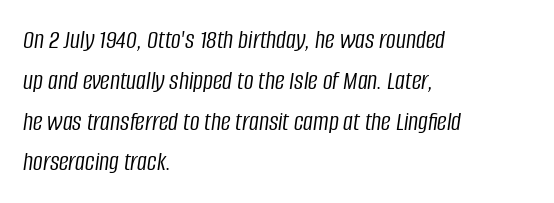
Slanted lettering throughout. Normally led — the rows are evenly, conventionally spaced. The gap between lines stays unmarked. Short and long lines alike share a common starting point at left. Does extra space separate the letters? No, they use regular spacing. Stem width sits at or under what a default text font uses.
